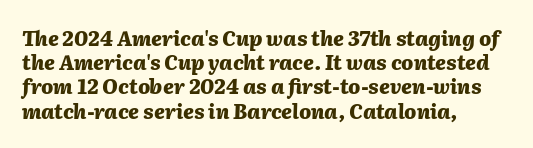
A classic flush-left, rag-right setting is used for this passage. Every character sits at an angle, as italics do. The gaps between neighbouring characters are ordinary and unremarkable. Check the space under the baseline: it is left empty. Every letter is thick-stroked: bold, no question.
